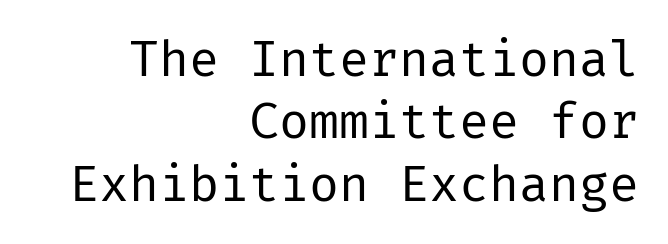
The image shows 50 px regular-weight sans-serif type, upright; set right-aligned, normal line spacing (1.25x), normal letter spacing, not underlined; low stroke contrast and a medium x-height.
